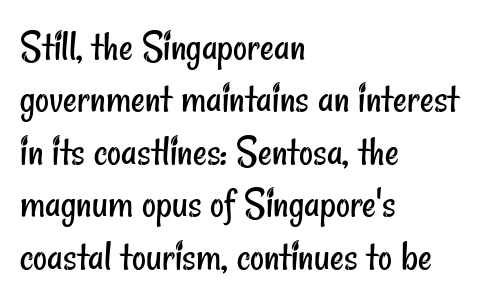
You could not count columns in this text — the font is proportionally spaced. A sans-serif font was chosen for this passage. Descenders hang freely into open space. Stroke thickness stays within the range of a standard reading face or lighter.
